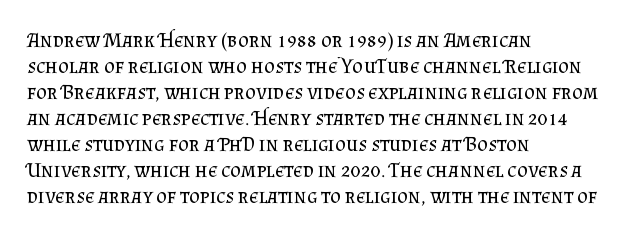
The image shows 21 px text type, upright; set left-aligned, line spacing 1.24x, normal letter spacing, not underlined.
